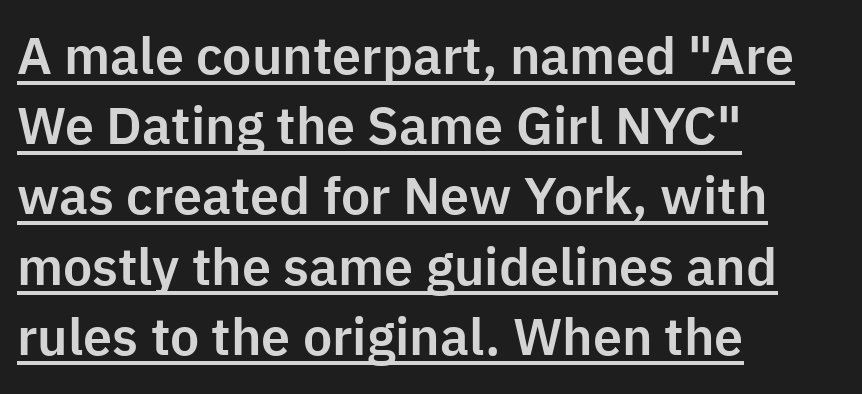
The designer left line spacing at the default. Descenders here cross a horizontal rule under the line. Type style note: lacks serifs. Note the varied advance widths — an 'i' is clearly narrower than an 'm'. Each word holds together tightly as a unit, with standard inter-letter gaps. The typesetter chose a ragged-right arrangement here.
